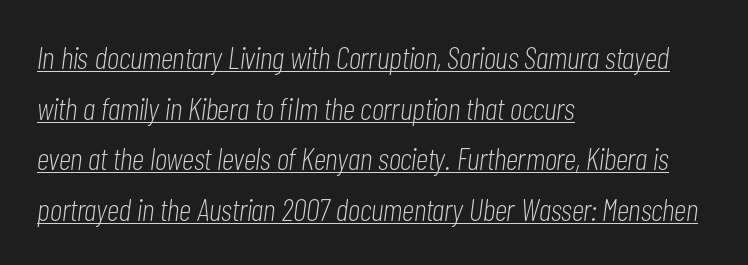
Q: Is the text bold? A: No.
Q: Is the text italic (slanted)? A: Yes, it leans right by about 7 degrees.
Q: Is the text underlined? A: Yes.
Q: How is the paragraph aligned? A: Left-aligned.
Q: Is the spacing between letters normal or unusually wide? A: Normal.
Q: Is the spacing between lines tight, normal or loose? A: Normal.
Q: Width (condensed, normal, or wide)? A: Condensed.
Q: Stroke contrast? A: Low.
Q: x-height? A: Medium.
Q: Monospaced? A: No.
